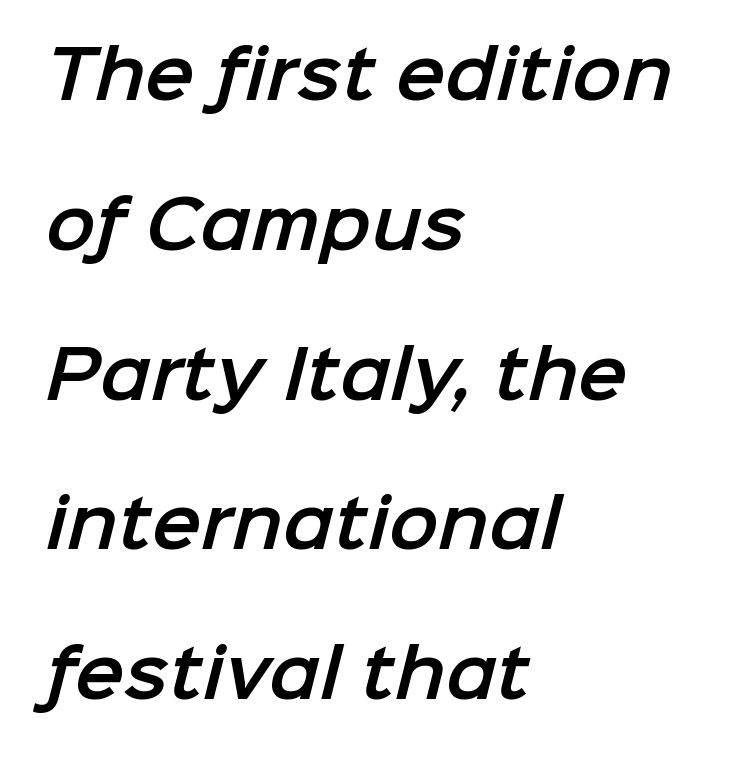
One-word summary of the alignment: left. The baseline area is clear. The letters carry no serifs — their stems end cleanly without finishing strokes. Spacing between characters is what you'd get straight out of the box. Students, observe: this is what heavily led, spacious text looks like.
